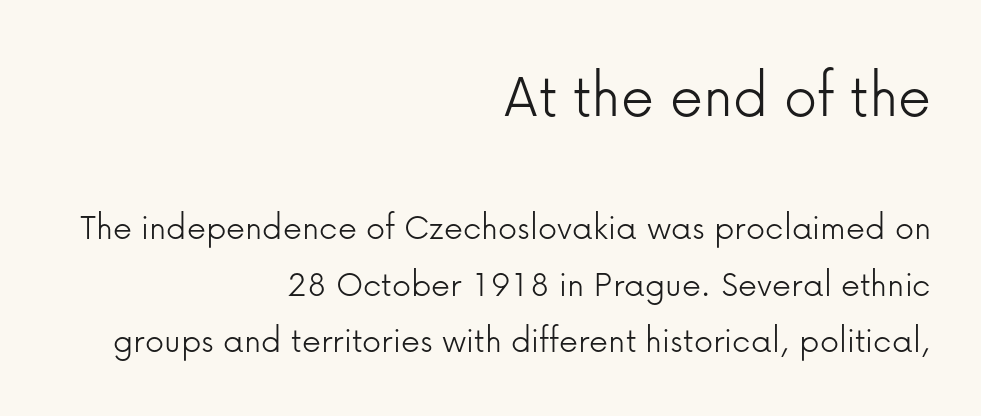
The lettering stays uniformly vertical, giving the passage a roman look. The font family rendered here belongs to the sans-serif group. The face used here is rendered with its standard letterfit. This reads as an unemphasized weight, regular at the heaviest. Line spacing here is normal. Underline: absent.
